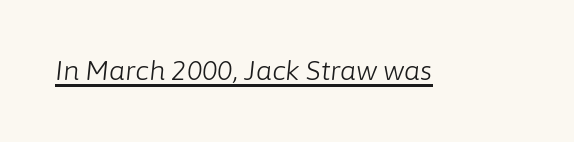
Nothing unusual about the tracking: characters are spaced as the font intends. Honestly, the underline is the first thing you notice here. The typesetting does not lean heavy: it is not bold. When letters slant like this, we call the style italic.
